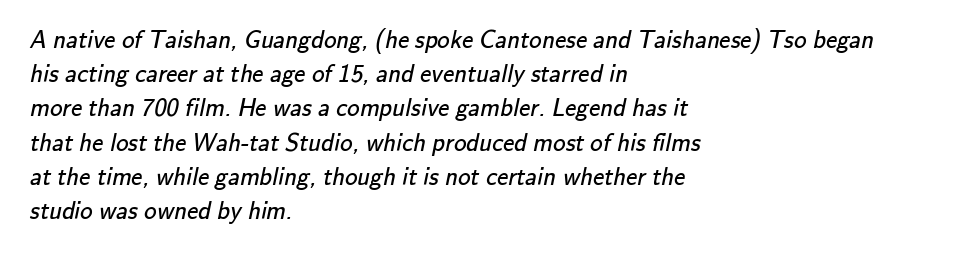
A clean baseline with only descenders dipping below it. Counters stay open thanks to moderate or lighter strokes. Words appear dense and cohesive because spacing is normal. Quick note: interline space is typical. Alignment: flush left.
